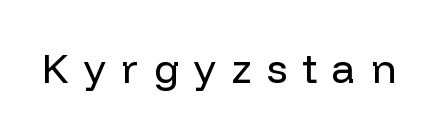
{"serif": "no", "italic": "no", "bold": "no", "weight": "regular", "width": "normal", "stroke_contrast": "low", "x_height": "medium", "monospaced": "no", "underline": "no", "letter_spacing": "wide", "letter_spacing_em": 0.37, "glyph_px": 41}
